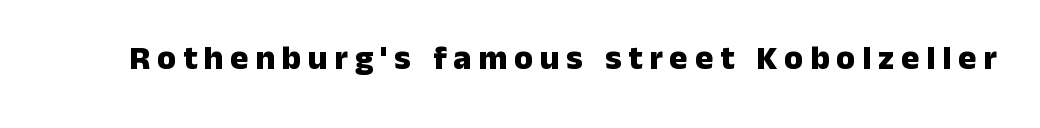
Plenty of ink on the page — the face is bold. Is this a fixed-width face? No — the glyphs have proportional, varying widths. Typographically, this falls in the sans-serif category. Glance below the letters and you will spot only blank space.
